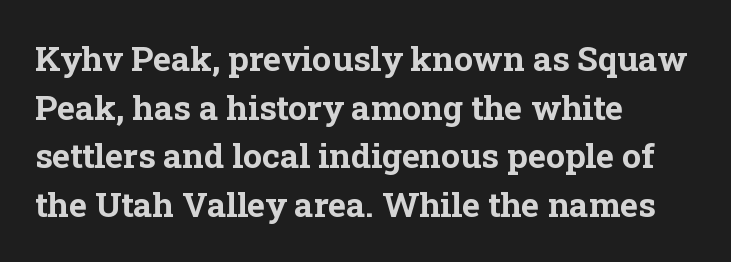
Q: Is the text bold? A: Yes.
Q: Is the text italic (slanted)? A: No, it is upright.
Q: Is the typeface a serif or a sans-serif typeface? A: Serif.
Q: Is the text underlined? A: No.
Q: How is the paragraph aligned? A: Left-aligned.
Q: Is the spacing between letters normal or unusually wide? A: Normal.
Q: Is the spacing between lines tight, normal or loose? A: Normal.
Q: Width (condensed, normal, or wide)? A: Normal.
Q: Stroke contrast? A: Low.
Q: x-height? A: Medium.
Q: Monospaced? A: No.
